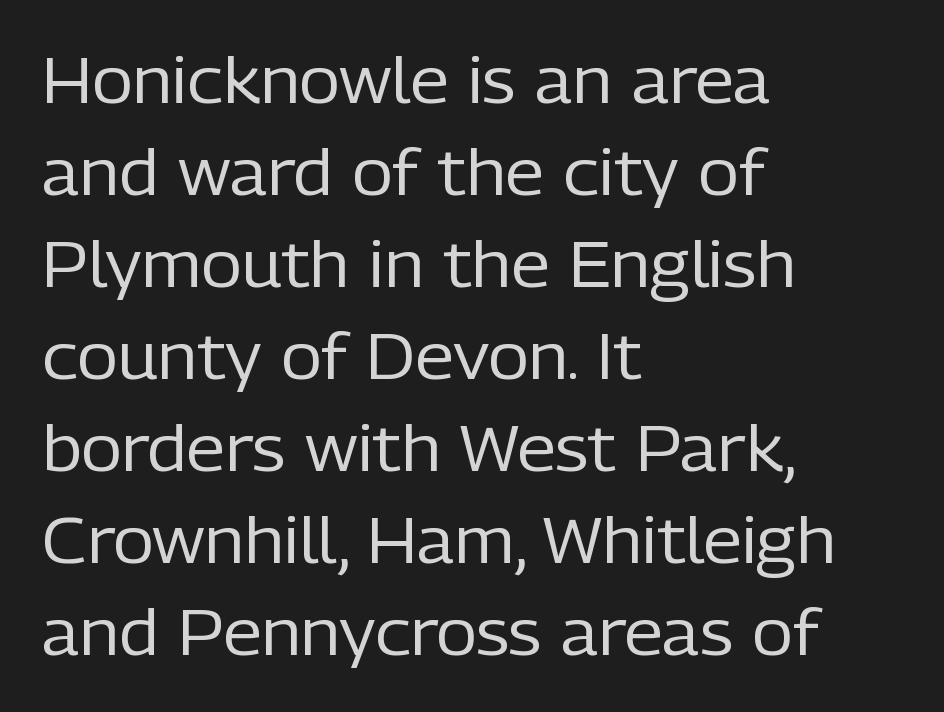
The image shows 63 px regular-weight sans-serif type, upright; set left-aligned, normal line spacing (1.46x), normal letter spacing, not underlined; low stroke contrast and a medium x-height.
